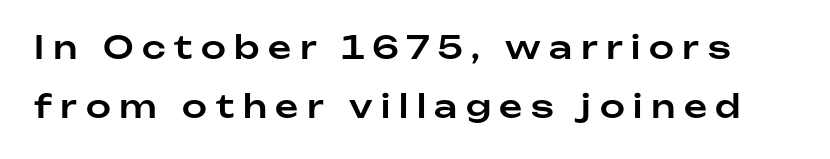
{"serif": "no", "italic": "no", "width": "normal", "stroke_contrast": "low", "x_height": "medium", "monospaced": "no", "underline": "no", "line_spacing_ratio": 1.85, "letter_spacing": "wide", "letter_spacing_em": 0.27, "glyph_px": 32}
